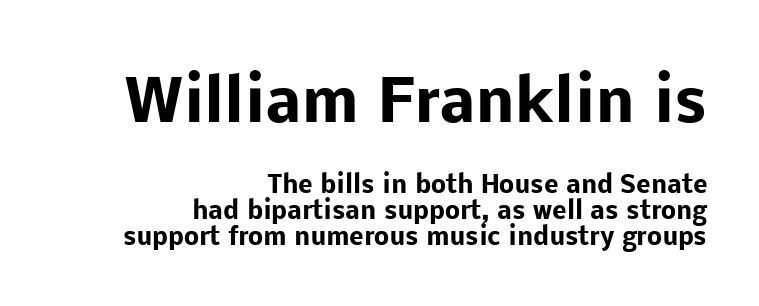
Q: Is the text bold? A: Yes.
Q: Is the text italic (slanted)? A: No, it is upright.
Q: Is the typeface a serif or a sans-serif typeface? A: Sans-serif.
Q: Is the text underlined? A: No.
Q: How is the paragraph aligned? A: Right-aligned.
Q: Is the spacing between letters normal or unusually wide? A: Normal.
Q: Is the spacing between lines tight, normal or loose? A: Tight.
Q: Which block of text is set in a larger size, the first (top) or the second (bottom)? A: The first (top) one.
Q: Width (condensed, normal, or wide)? A: Normal.
Q: Stroke contrast? A: Low.
Q: x-height? A: Medium.
Q: Monospaced? A: No.
